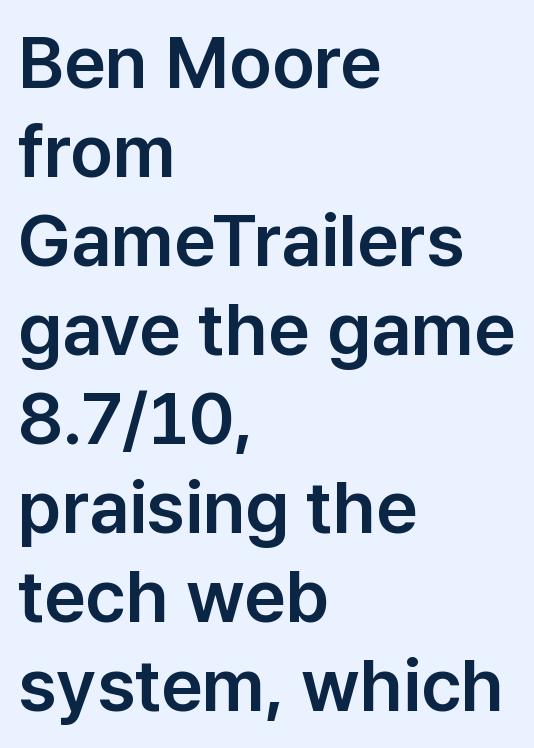
{"serif": "no", "italic": "no", "width": "normal", "stroke_contrast": "low", "x_height": "medium", "monospaced": "no", "underline": "no", "align": "left", "line_spacing_ratio": 1.22, "letter_spacing": "normal", "letter_spacing_em": 0.0, "glyph_px": 73}
